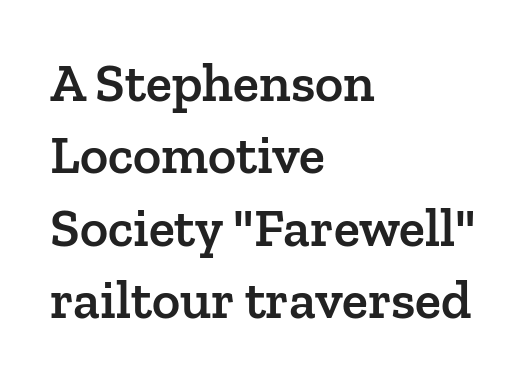
The image shows 54 px semibold serif type, upright; set left-aligned, normal line spacing (1.34x), normal letter spacing, not underlined; low stroke contrast and a medium x-height.
